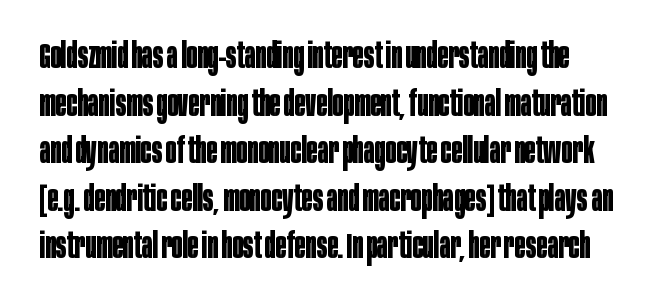
The image shows 36 px bold, condensed sans-serif type, upright; set left-aligned, normal line spacing (1.32x), normal letter spacing, not underlined; low stroke contrast and a large x-height.
